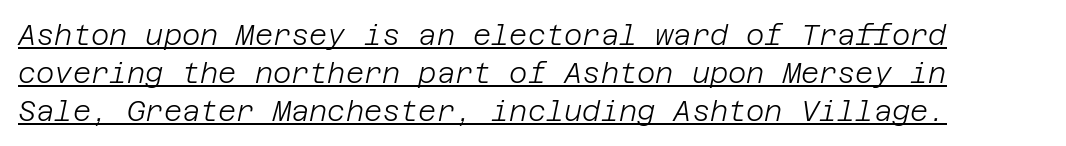
The image shows 28 px light type, italic (leaning right); set normal line spacing (1.35x), normal letter spacing, underlined; low stroke contrast and a large x-height.
